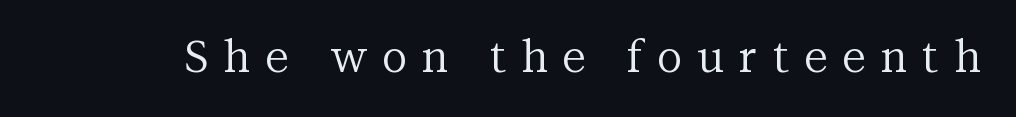
{"serif": "yes", "italic": "no", "bold": "no", "weight": "regular", "width": "normal", "stroke_contrast": "medium", "x_height": "medium", "monospaced": "no", "underline": "no", "letter_spacing": "wide", "letter_spacing_em": 0.34, "glyph_px": 44}
